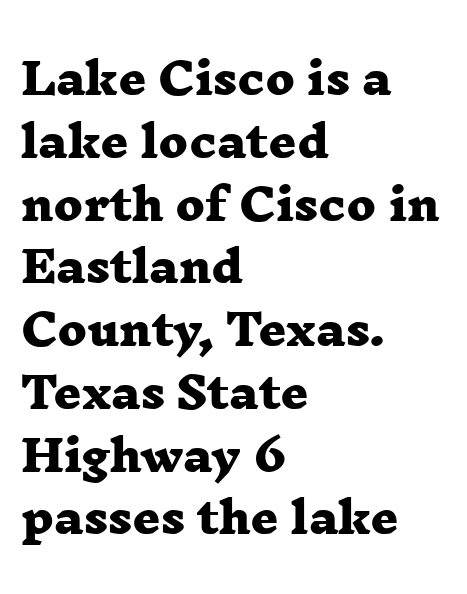
Q: Is the text bold? A: Yes.
Q: Is the typeface a serif or a sans-serif typeface? A: Serif.
Q: Is the text underlined? A: No.
Q: How is the paragraph aligned? A: Left-aligned.
Q: Is the spacing between letters normal or unusually wide? A: Normal.
Q: Is the spacing between lines tight, normal or loose? A: Normal.
Q: Width (condensed, normal, or wide)? A: Wide.
Q: Stroke contrast? A: Low.
Q: x-height? A: Medium.
Q: Monospaced? A: No.
